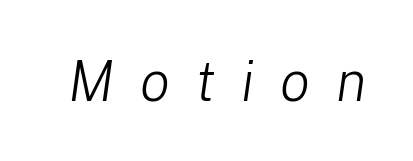
{"italic": "yes", "lean": "right", "slant_degrees": 8, "bold": "no", "weight": "light", "width": "normal", "stroke_contrast": "low", "x_height": "medium", "monospaced": "no", "underline": "no", "letter_spacing": "wide", "letter_spacing_em": 0.46, "glyph_px": 56}
